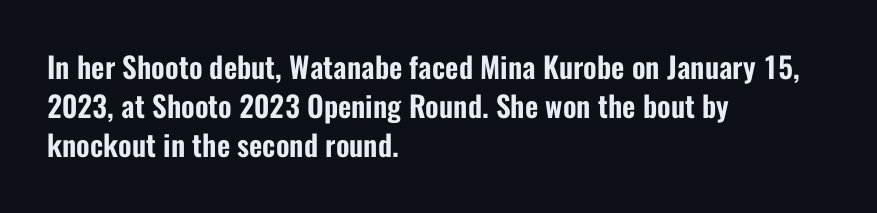
Anything drawn beneath the words? Only blank space. Honestly, the letter spacing is just normal — you wouldn't notice it. The letters advance in unequal steps, a hallmark of proportional type. Rows of type keep a routine distance in the vertical direction.
